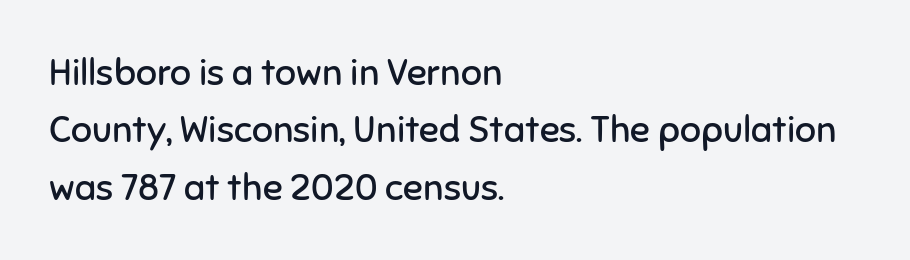
Anything drawn beneath the words? Only blank space. Each word holds together tightly as a unit, with standard inter-letter gaps. The type family on display is of the sans-serif kind. Note the varied advance widths — an 'i' is clearly narrower than an 'm'.
